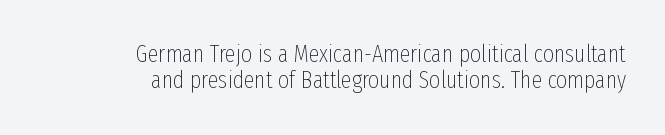
These lines were composed using upright roman letters. Layout note: lines flush right. You could call the tracking neutral — neither tight nor loose. No extra ink here — the face is not bold. The vertical gap from one line to the next is small.
